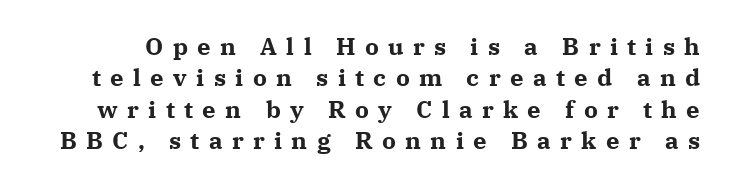
Q: Is the text bold? A: Yes.
Q: Is the text italic (slanted)? A: No, it is upright.
Q: Is the text underlined? A: No.
Q: Is the spacing between letters normal or unusually wide? A: Unusually wide.
Q: Is the spacing between lines tight, normal or loose? A: Normal.
